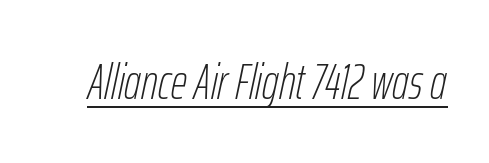
Q: Is the text bold? A: No.
Q: Is the text italic (slanted)? A: Yes, it leans right by about 12 degrees.
Q: Is the text underlined? A: Yes.
Q: Is the spacing between letters normal or unusually wide? A: Normal.
Q: Width (condensed, normal, or wide)? A: Condensed.
Q: Stroke contrast? A: Low.
Q: x-height? A: Medium.
Q: Monospaced? A: No.
